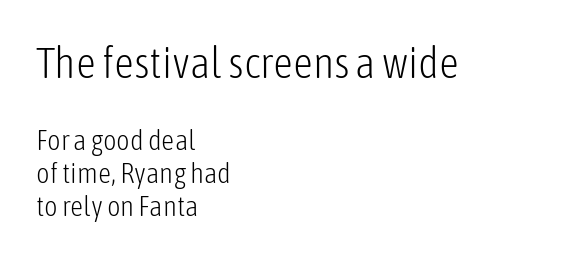
Q: Is the text bold? A: No.
Q: Is the text italic (slanted)? A: No, it is upright.
Q: Is the typeface a serif or a sans-serif typeface? A: Sans-serif.
Q: Is the text underlined? A: No.
Q: How is the paragraph aligned? A: Left-aligned.
Q: Is the spacing between letters normal or unusually wide? A: Normal.
Q: Is the spacing between lines tight, normal or loose? A: Tight.
Q: Which block of text is set in a larger size, the first (top) or the second (bottom)? A: The first (top) one.
Q: Width (condensed, normal, or wide)? A: Condensed.
Q: Stroke contrast? A: Low.
Q: x-height? A: Medium.
Q: Monospaced? A: No.
